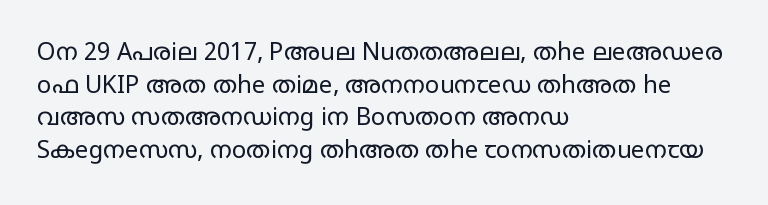
{"italic": "no", "bold": "no", "underline": "no", "align": "left", "line_spacing": "normal", "line_spacing_ratio": 1.36, "letter_spacing": "normal", "letter_spacing_em": 0.0, "glyph_px": 24}
